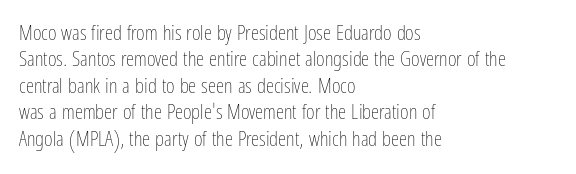
The rendering uses a moderate line-height, typical for paragraphs. Only glyphs here, with clear space below each row. The passage is arranged the way most books set body copy — flush left. Spacing between characters is what you'd get straight out of the box.
